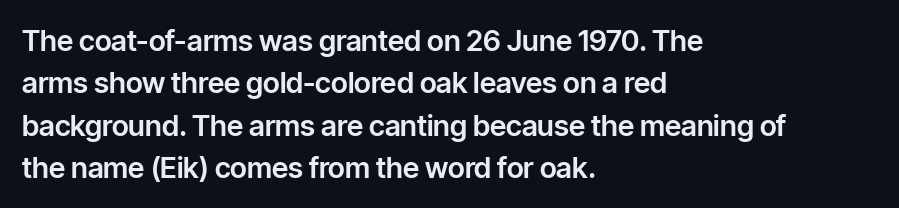
The image shows 29 px sans-serif type, upright; set left-aligned, normal line spacing (1.46x), normal letter spacing, not underlined; low stroke contrast and a medium x-height.
